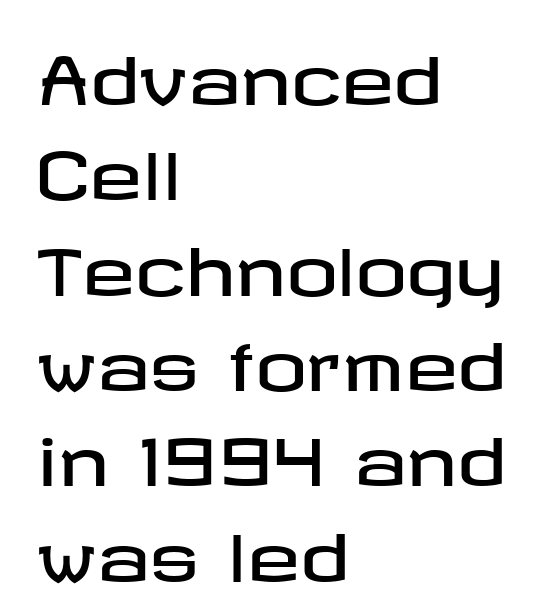
{"serif": "no", "italic": "no", "width": "wide", "stroke_contrast": "low", "x_height": "medium", "underline": "no", "align": "left", "line_spacing": "normal", "line_spacing_ratio": 1.49, "letter_spacing": "normal", "letter_spacing_em": 0.0, "glyph_px": 64}
